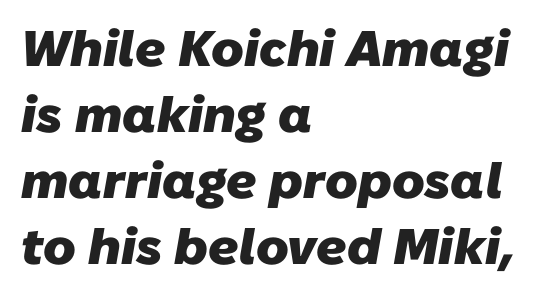
Q: Is the text bold? A: Yes.
Q: Is the typeface a serif or a sans-serif typeface? A: Sans-serif.
Q: Is the text underlined? A: No.
Q: How is the paragraph aligned? A: Left-aligned.
Q: Is the spacing between letters normal or unusually wide? A: Normal.
Q: Is the spacing between lines tight, normal or loose? A: Normal.
Q: Width (condensed, normal, or wide)? A: Normal.
Q: Stroke contrast? A: Low.
Q: x-height? A: Medium.
Q: Monospaced? A: No.
